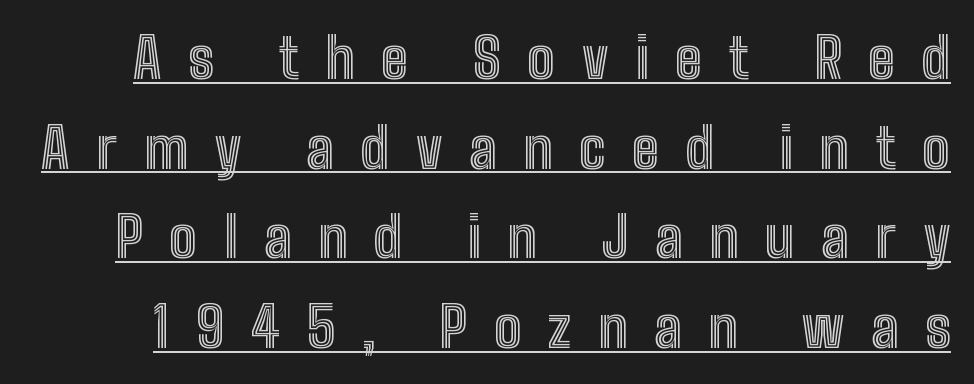
{"italic": "no", "width": "condensed", "x_height": "medium", "monospaced": "no", "underline": "yes", "line_spacing": "normal", "line_spacing_ratio": 1.63, "letter_spacing": "wide", "letter_spacing_em": 0.48, "glyph_px": 55}
